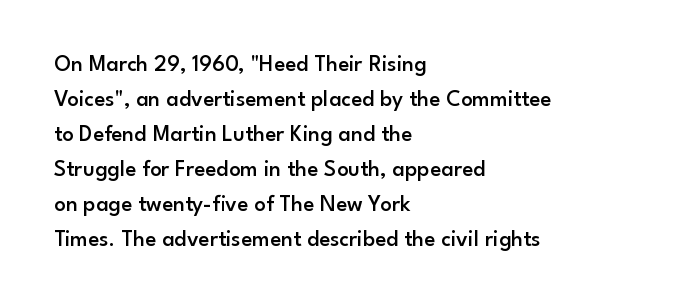
Q: Is the text bold? A: Semi-bold.
Q: Is the text italic (slanted)? A: No, it is upright.
Q: Is the text underlined? A: No.
Q: How is the paragraph aligned? A: Left-aligned.
Q: Is the spacing between letters normal or unusually wide? A: Normal.
Q: Is the spacing between lines tight, normal or loose? A: Normal.
